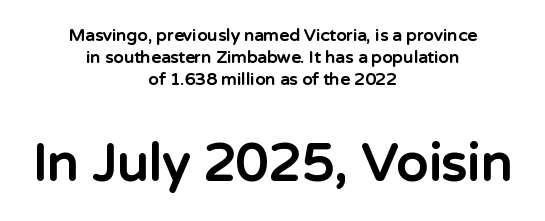
The image shows 52 px bold sans-serif type, upright; set centered, normal line spacing (1.29x), normal letter spacing, not underlined; the second (bottom) block is 3.06x larger; low stroke contrast and a medium x-height.
